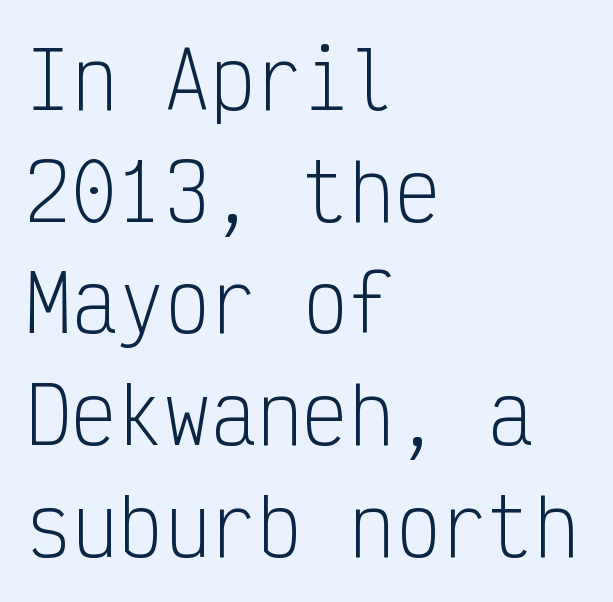
The image shows 77 px light, condensed sans-serif type, upright, monospaced; set left-aligned, normal line spacing (1.45x), normal letter spacing, not underlined; low stroke contrast and a medium x-height.
